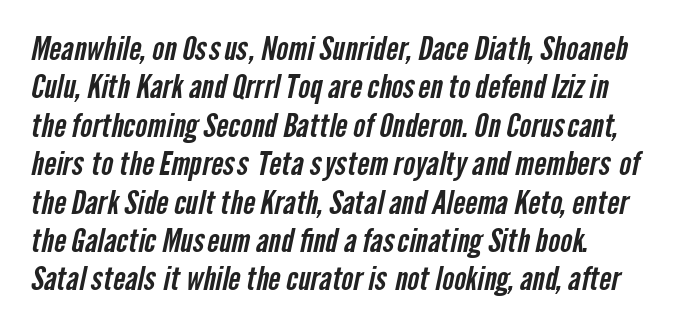
{"serif": "no", "width": "condensed", "stroke_contrast": "low", "x_height": "medium", "monospaced": "no", "underline": "no", "line_spacing_ratio": 1.2, "letter_spacing": "normal", "letter_spacing_em": 0.0, "glyph_px": 32}
